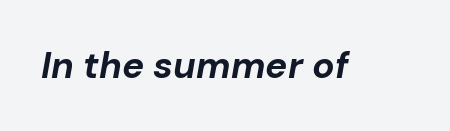
{"italic": "yes", "lean": "right", "slant_degrees": 10, "bold": "yes", "weight": "bold", "width": "normal", "stroke_contrast": "low", "x_height": "medium", "monospaced": "no", "underline": "no", "letter_spacing": "normal", "letter_spacing_em": 0.0, "glyph_px": 37}
